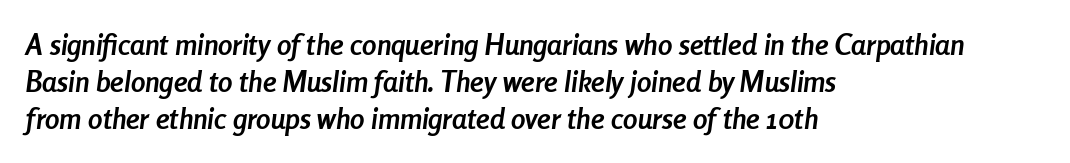
The image shows 29 px semibold, condensed type, italic (leaning right); set left-aligned, normal line spacing (1.28x), normal letter spacing, not underlined; low stroke contrast and a medium x-height.
